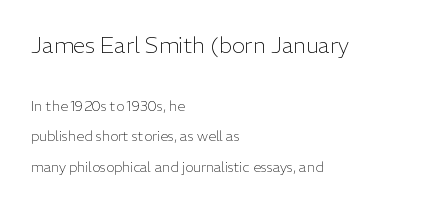
The image shows 22 px text type, upright; set left-aligned, loose line spacing (2.18x), normal letter spacing, not underlined; the first (top) block is 1.57x larger.
